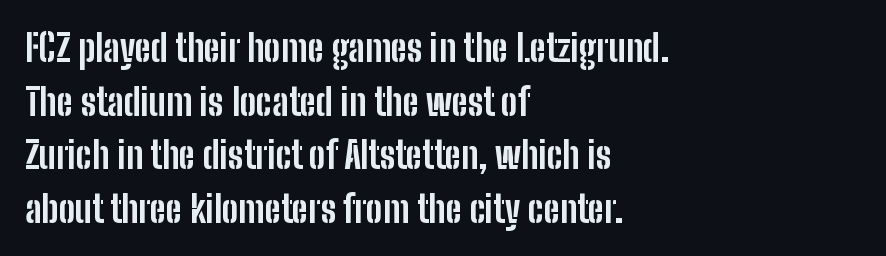
The image shows 37 px bold, condensed sans-serif type, upright; set left-aligned, normal line spacing (1.45x), normal letter spacing, not underlined; low stroke contrast and a medium x-height.
